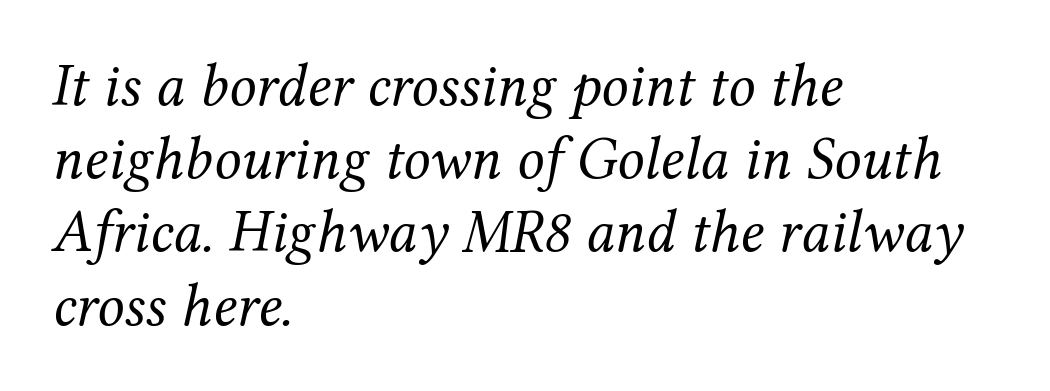
Q: Is the text bold? A: No.
Q: Is the text italic (slanted)? A: Yes, it leans right by about 12 degrees.
Q: Is the typeface a serif or a sans-serif typeface? A: Serif.
Q: Is the text underlined? A: No.
Q: How is the paragraph aligned? A: Left-aligned.
Q: Is the spacing between letters normal or unusually wide? A: Normal.
Q: Width (condensed, normal, or wide)? A: Normal.
Q: Stroke contrast? A: Medium.
Q: x-height? A: Medium.
Q: Monospaced? A: No.
